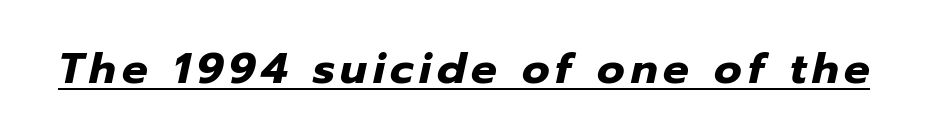
Q: Is the text bold? A: Yes.
Q: Is the text italic (slanted)? A: Yes, it leans right by about 12 degrees.
Q: Is the text underlined? A: Yes.
Q: Width (condensed, normal, or wide)? A: Normal.
Q: Stroke contrast? A: Low.
Q: x-height? A: Medium.
Q: Monospaced? A: No.
